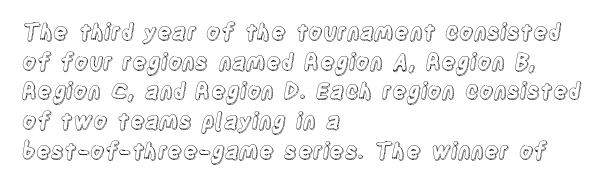
{"underline": "no", "align": "left", "line_spacing": "normal", "line_spacing_ratio": 1.35, "letter_spacing": "normal", "letter_spacing_em": 0.0, "glyph_px": 22}
